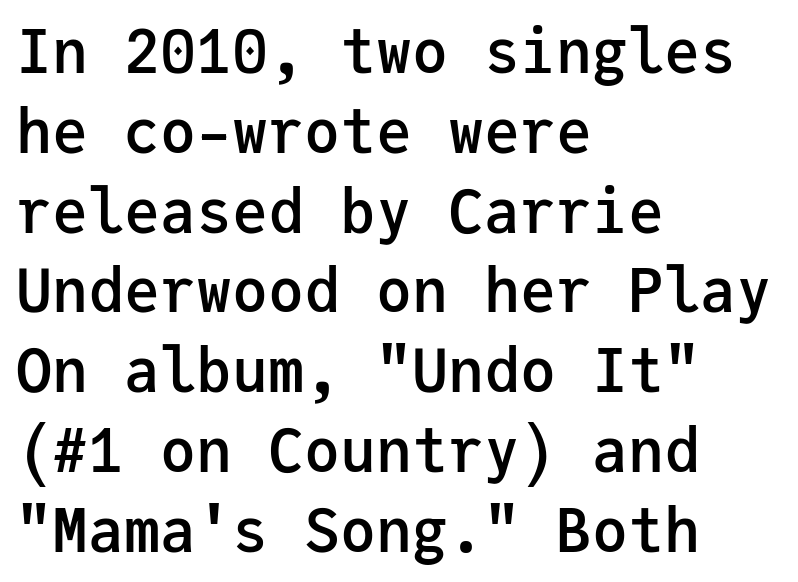
The image shows 60 px semibold sans-serif type, upright, monospaced; set left-aligned, normal line spacing (1.33x), normal letter spacing, not underlined; low stroke contrast and a medium x-height.
